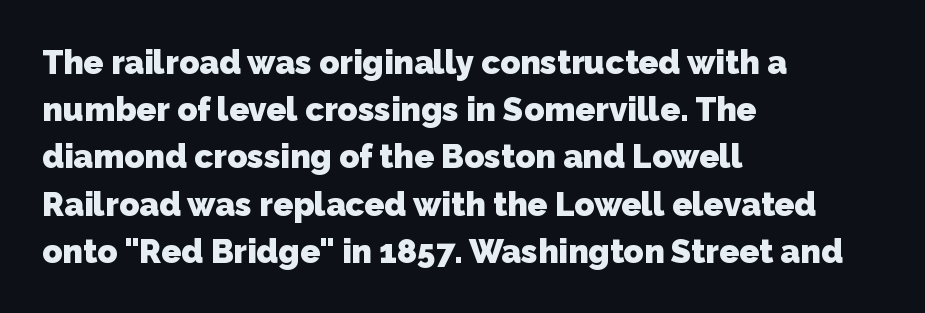
The space between consecutive lines is moderate. Anything drawn beneath the words? Only blank space. Pretty heavy lettering here — definitely bold. Observe the absence of serifs on each vertical stroke in this sample. Think of a printed novel: that variable character pitch is what you see here.
